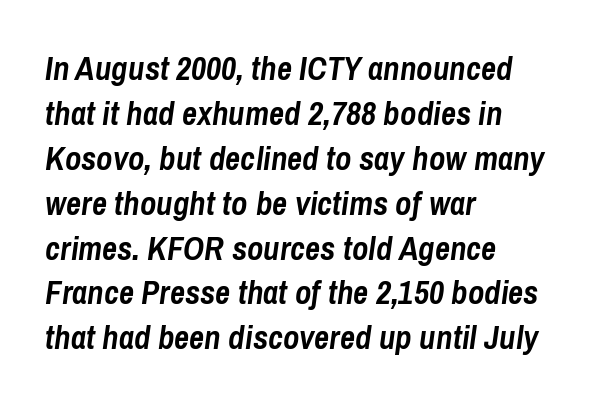
Q: Is the text bold? A: Yes.
Q: Is the text italic (slanted)? A: Yes, it leans right by about 8 degrees.
Q: Is the text underlined? A: No.
Q: How is the paragraph aligned? A: Left-aligned.
Q: Is the spacing between letters normal or unusually wide? A: Normal.
Q: Is the spacing between lines tight, normal or loose? A: Normal.
Q: Width (condensed, normal, or wide)? A: Condensed.
Q: Stroke contrast? A: Low.
Q: x-height? A: Medium.
Q: Monospaced? A: No.
